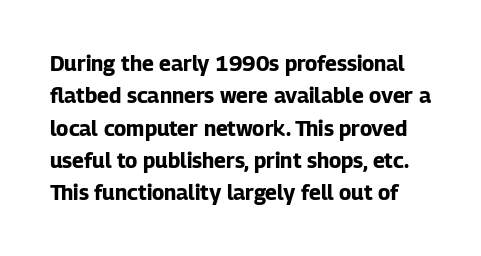
{"italic": "no", "bold": "yes", "underline": "no", "line_spacing": "normal", "line_spacing_ratio": 1.54, "letter_spacing": "normal", "letter_spacing_em": 0.0, "glyph_px": 21}
